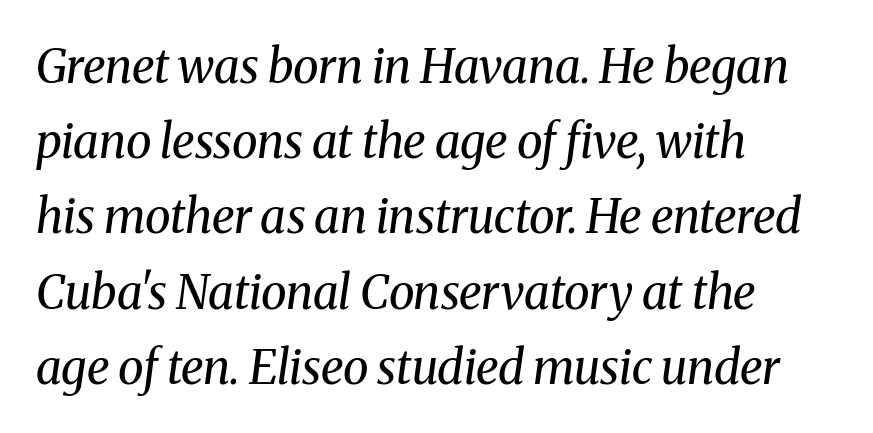
The passage shown is not bold in any degree. The letters advance in unequal steps, a hallmark of proportional type. The text carries the slant typical of an italic or oblique font. Has an underline been added? It has not. Baseline-to-baseline distance is the conventional proportion of letter height. The gaps between neighbouring characters are ordinary and unremarkable.
